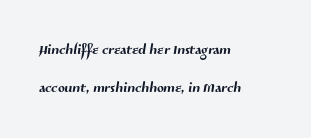
{"underline": "no", "align": "left", "line_spacing": "loose", "line_spacing_ratio": 1.91, "letter_spacing": "normal", "letter_spacing_em": 0.0, "glyph_px": 20}
